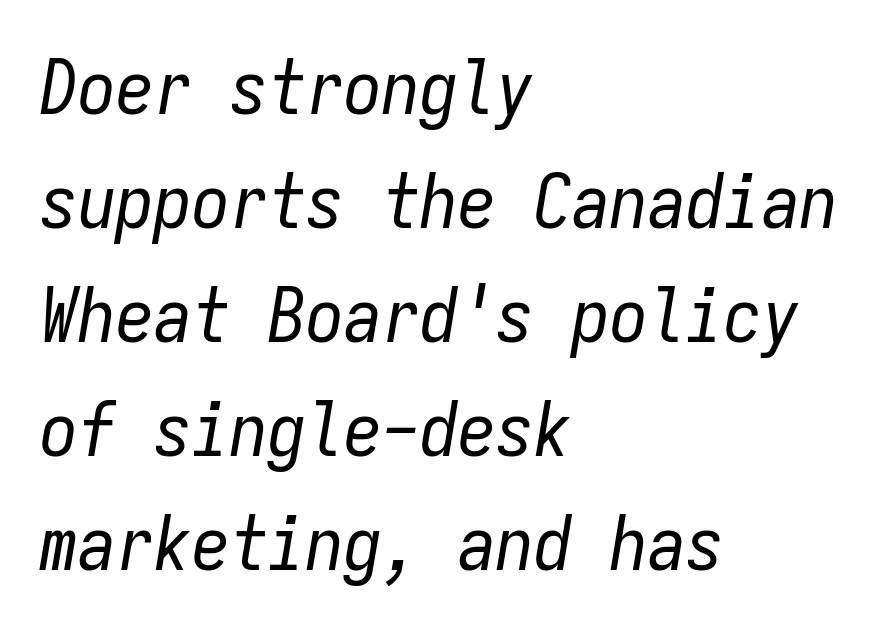
{"italic": "yes", "lean": "right", "slant_degrees": 9, "bold": "no", "weight": "regular", "width": "condensed", "stroke_contrast": "low", "x_height": "medium", "monospaced": "yes", "underline": "no", "align": "left", "line_spacing": "normal", "line_spacing_ratio": 1.5, "letter_spacing": "normal", "letter_spacing_em": 0.0, "glyph_px": 76}
